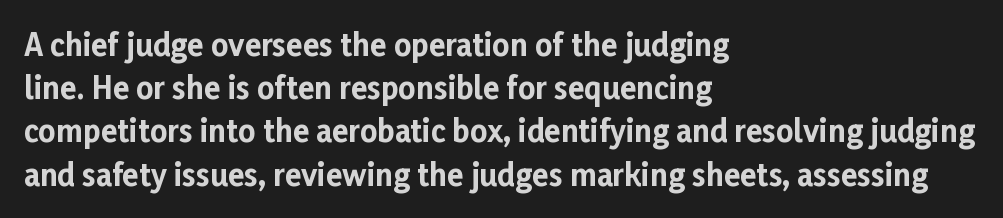
Q: Is the text bold? A: Yes.
Q: Is the text italic (slanted)? A: No, it is upright.
Q: Is the typeface a serif or a sans-serif typeface? A: Sans-serif.
Q: Is the text underlined? A: No.
Q: How is the paragraph aligned? A: Left-aligned.
Q: Is the spacing between letters normal or unusually wide? A: Normal.
Q: Is the spacing between lines tight, normal or loose? A: Normal.
Q: Width (condensed, normal, or wide)? A: Normal.
Q: Stroke contrast? A: Low.
Q: x-height? A: Medium.
Q: Monospaced? A: No.
